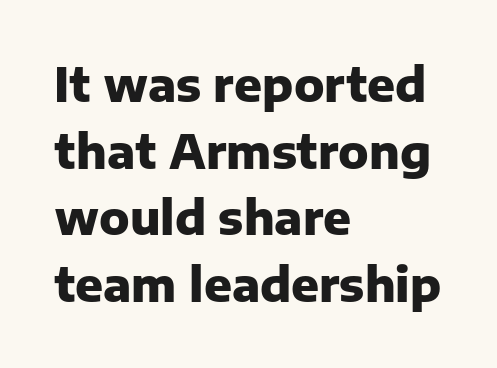
{"serif": "no", "italic": "no", "bold": "yes", "weight": "heavy", "width": "normal", "stroke_contrast": "low", "x_height": "medium", "monospaced": "no", "underline": "no", "align": "left", "line_spacing": "normal", "line_spacing_ratio": 1.45, "letter_spacing": "normal", "letter_spacing_em": 0.0, "glyph_px": 46}
